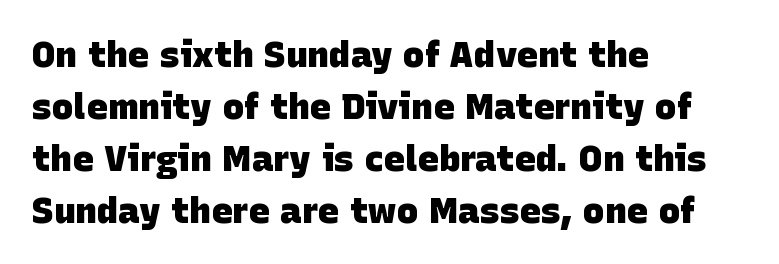
{"serif": "no", "bold": "yes", "weight": "heavy", "width": "normal", "stroke_contrast": "low", "x_height": "large", "monospaced": "no", "underline": "no", "align": "left", "line_spacing": "normal", "line_spacing_ratio": 1.44, "letter_spacing": "normal", "letter_spacing_em": 0.0, "glyph_px": 36}
